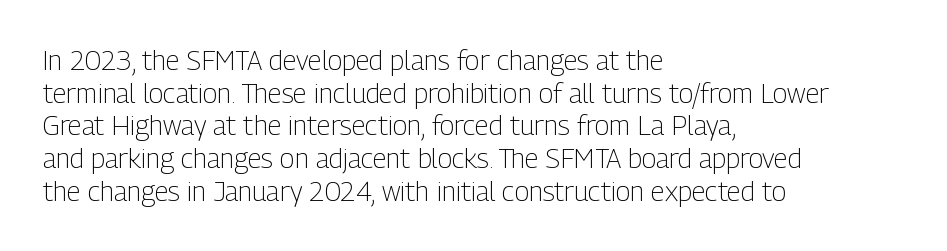
Q: Is the text bold? A: No.
Q: Is the text italic (slanted)? A: No, it is upright.
Q: Is the text underlined? A: No.
Q: How is the paragraph aligned? A: Left-aligned.
Q: Is the spacing between letters normal or unusually wide? A: Normal.
